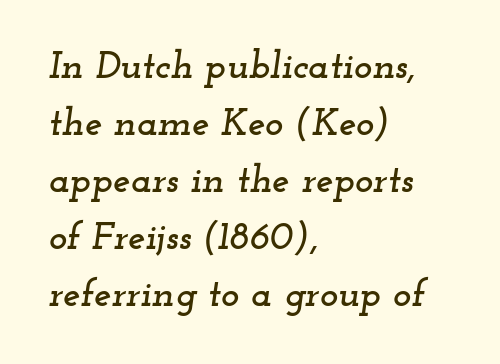
{"serif": "yes", "italic": "yes", "lean": "right", "slant_degrees": 12, "width": "wide", "stroke_contrast": "low", "x_height": "small", "monospaced": "no", "underline": "no", "align": "left", "line_spacing": "normal", "line_spacing_ratio": 1.46, "letter_spacing": "normal", "letter_spacing_em": 0.0, "glyph_px": 39}
